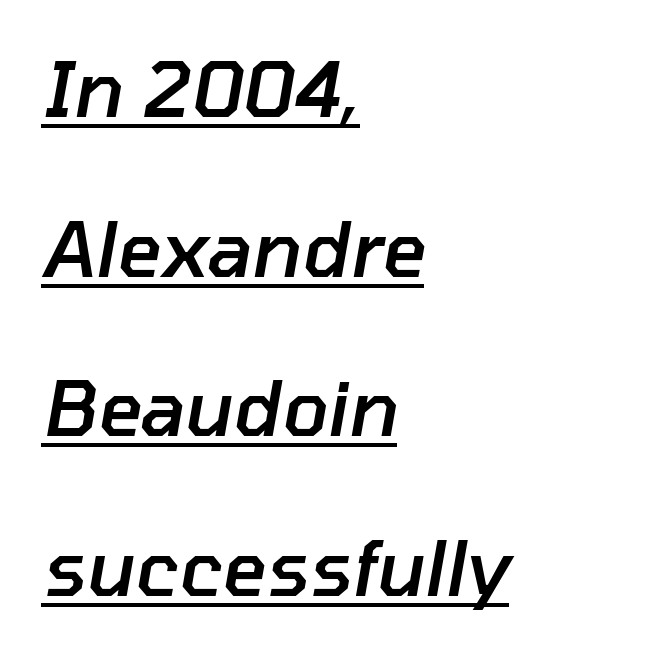
The image shows 76 px semibold type, italic (leaning right); set left-aligned, loose line spacing (2.1x), normal letter spacing, underlined; low stroke contrast and a medium x-height.
